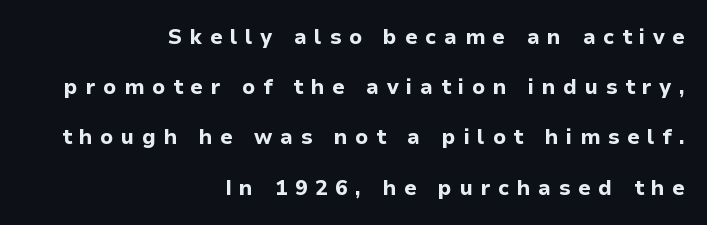
The image shows 21 px bold type, upright; set right-aligned, loose line spacing (2.39x), unusually wide letter spacing (+0.36 em), not underlined.
